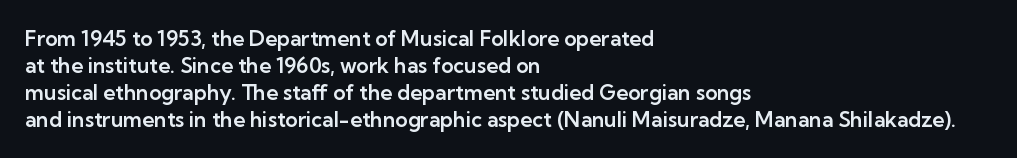
The image shows 21 px text type, upright; set left-aligned, normal line spacing (1.28x), normal letter spacing, not underlined.
